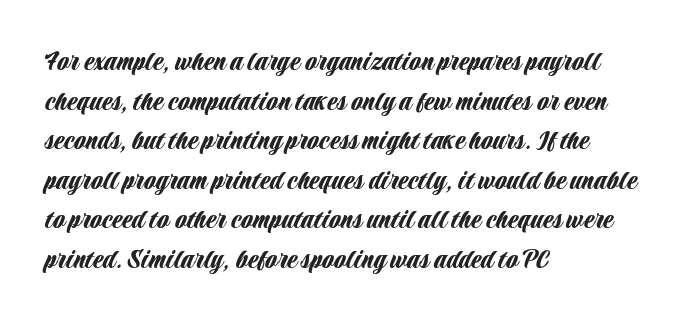
Q: Is the text italic (slanted)? A: Yes.
Q: Is the typeface a serif or a sans-serif typeface? A: Sans-serif.
Q: Is the text underlined? A: No.
Q: How is the paragraph aligned? A: Left-aligned.
Q: Is the spacing between letters normal or unusually wide? A: Normal.
Q: Is the spacing between lines tight, normal or loose? A: Normal.
Q: Width (condensed, normal, or wide)? A: Condensed.
Q: Stroke contrast? A: Low.
Q: x-height? A: Large.
Q: Monospaced? A: No.
